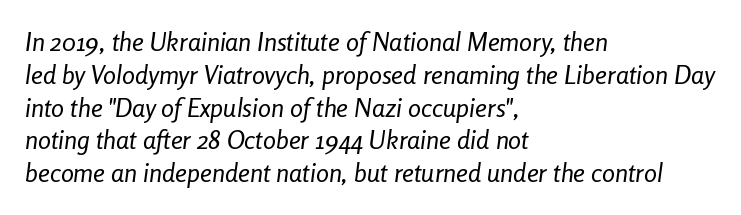
Descenders are the only things crossing below the line. Nothing heavy about these letters — not bold at all. The rendering anchors every line to the left-hand side. The letters are slanted; this is an italic face.
